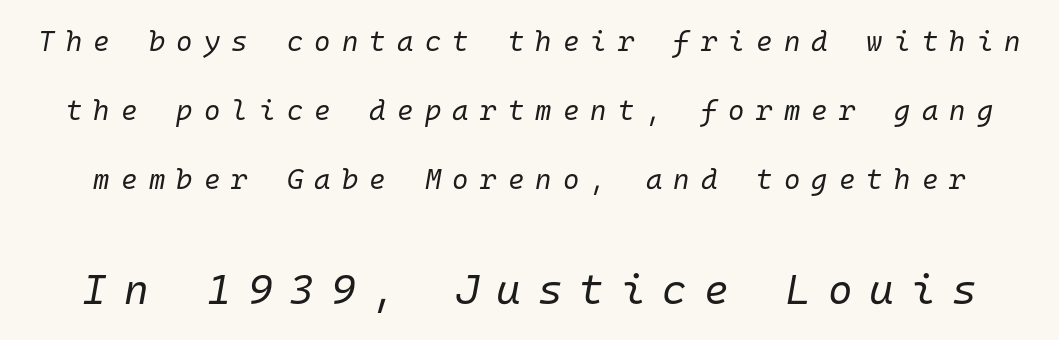
Leading is clearly above the norm, producing a sparse column. You could count columns in this text — the font is strictly monospaced. Letters have the restrained weight of plain body copy at most. No word sits above an underline. The face used here has a pronounced slope to its letters. Type size steps up from the first block to the second.
